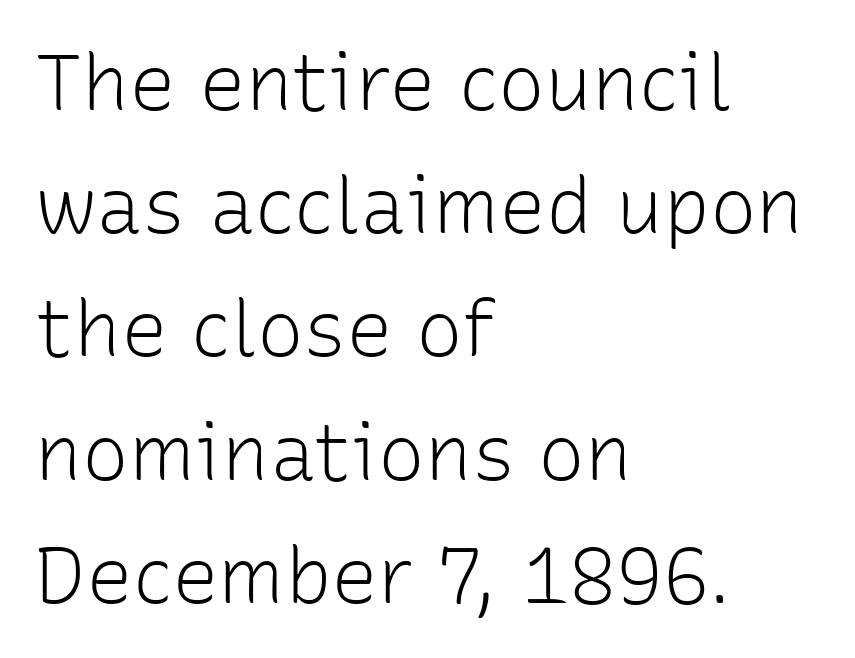
The image shows 78 px light sans-serif type, upright; set left-aligned, normal line spacing (1.58x), normal letter spacing, not underlined; low stroke contrast and a medium x-height.
